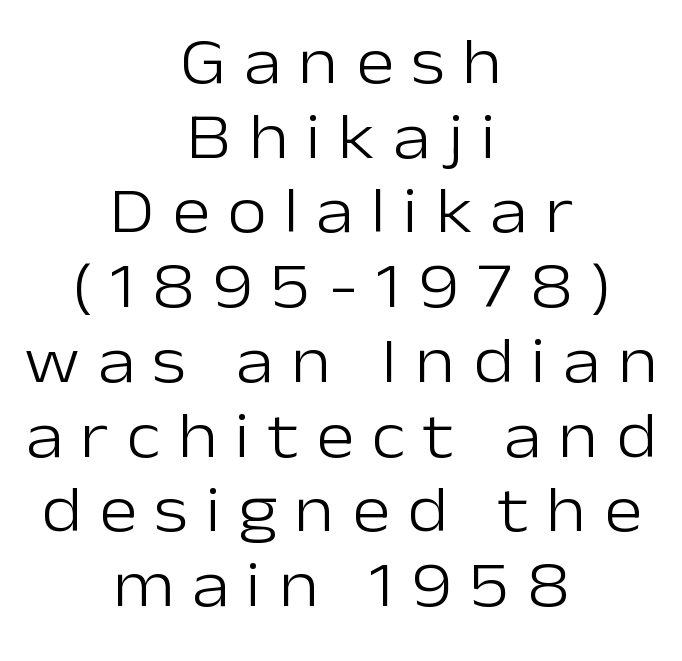
The image shows 65 px light sans-serif type, upright; set centered, tight line spacing (1.15x), unusually wide letter spacing (+0.27 em), not underlined; low stroke contrast and a medium x-height.
